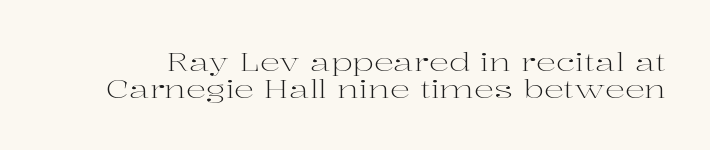
{"italic": "no", "bold": "no", "underline": "no", "line_spacing": "tight", "line_spacing_ratio": 1.07, "letter_spacing": "normal", "letter_spacing_em": 0.0, "glyph_px": 25}
